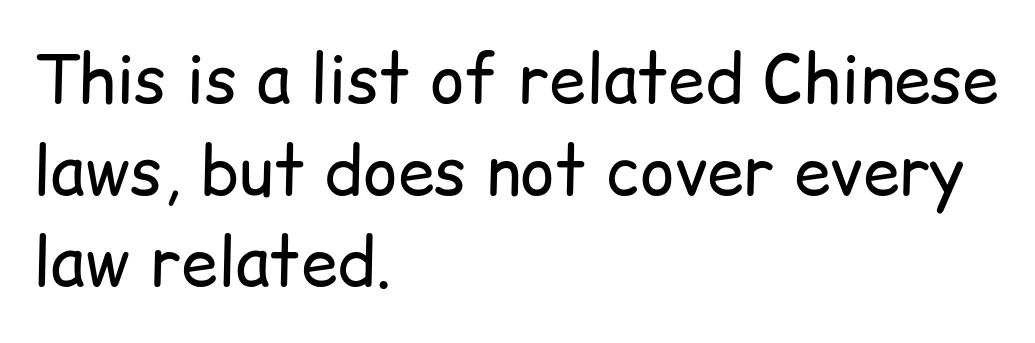
{"serif": "no", "italic": "no", "bold": "no", "weight": "regular", "width": "normal", "stroke_contrast": "low", "x_height": "medium", "monospaced": "no", "underline": "no", "align": "left", "line_spacing": "normal", "line_spacing_ratio": 1.39, "letter_spacing": "normal", "letter_spacing_em": 0.0, "glyph_px": 66}
